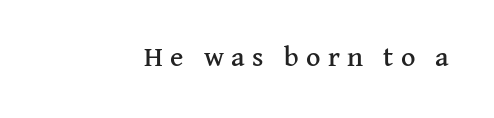
Q: Is the text italic (slanted)? A: No, it is upright.
Q: Is the typeface a serif or a sans-serif typeface? A: Serif.
Q: Is the text underlined? A: No.
Q: Is the spacing between letters normal or unusually wide? A: Unusually wide.
Q: Width (condensed, normal, or wide)? A: Normal.
Q: Stroke contrast? A: Medium.
Q: x-height? A: Medium.
Q: Monospaced? A: No.
